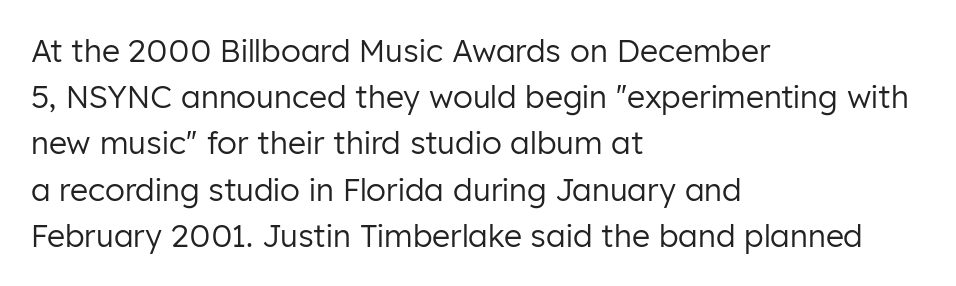
Q: Is the text bold? A: No.
Q: Is the text italic (slanted)? A: No, it is upright.
Q: Is the typeface a serif or a sans-serif typeface? A: Sans-serif.
Q: Is the text underlined? A: No.
Q: How is the paragraph aligned? A: Left-aligned.
Q: Is the spacing between letters normal or unusually wide? A: Normal.
Q: Is the spacing between lines tight, normal or loose? A: Normal.
Q: Width (condensed, normal, or wide)? A: Normal.
Q: Stroke contrast? A: Low.
Q: x-height? A: Medium.
Q: Monospaced? A: No.
